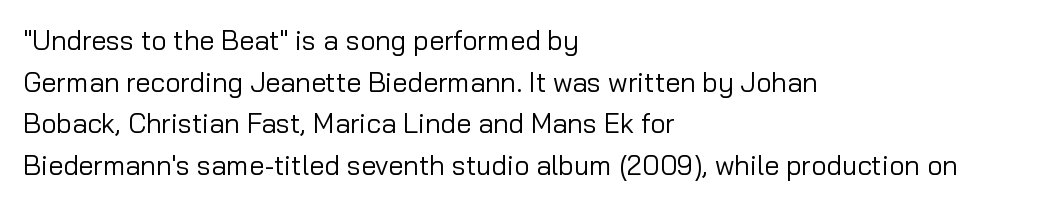
The image shows 27 px text type, upright; set left-aligned, normal line spacing (1.54x), normal letter spacing, not underlined.
